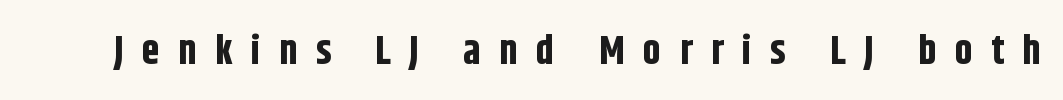
The image shows 40 px bold, condensed sans-serif type, upright; set unusually wide letter spacing (+0.46 em), not underlined; low stroke contrast and a large x-height.
